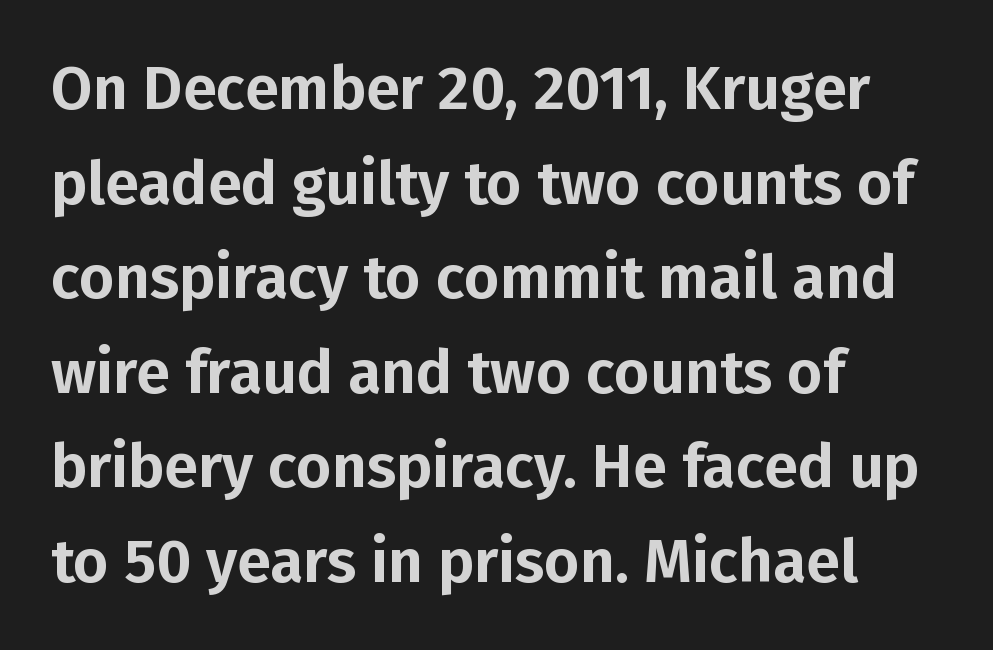
Q: Is the text italic (slanted)? A: No, it is upright.
Q: Is the typeface a serif or a sans-serif typeface? A: Sans-serif.
Q: Is the text underlined? A: No.
Q: How is the paragraph aligned? A: Left-aligned.
Q: Is the spacing between letters normal or unusually wide? A: Normal.
Q: Is the spacing between lines tight, normal or loose? A: Normal.
Q: Width (condensed, normal, or wide)? A: Normal.
Q: Stroke contrast? A: Low.
Q: x-height? A: Medium.
Q: Monospaced? A: No.
